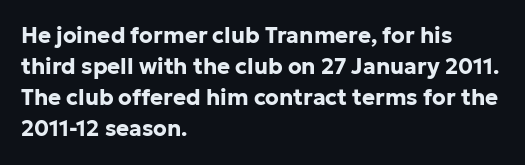
{"italic": "no", "bold": "yes", "underline": "no", "align": "left", "line_spacing": "normal", "line_spacing_ratio": 1.41, "letter_spacing": "normal", "letter_spacing_em": 0.0, "glyph_px": 22}
